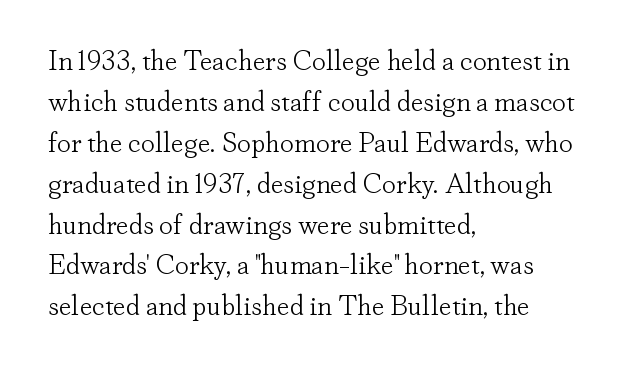
The passage shown has conventional tracking throughout. Posture: vertical. Beneath every word, the page is bare. The passage shown is typeset with a serif family.
